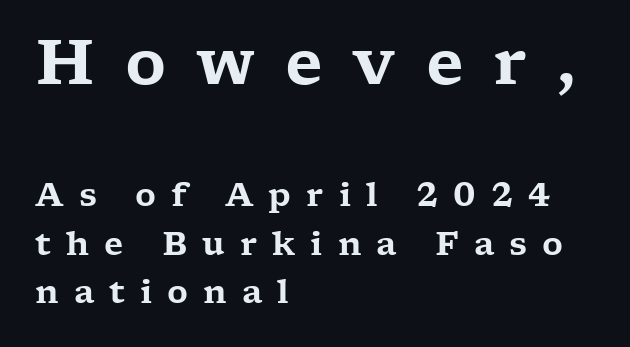
Q: Is the text italic (slanted)? A: No, it is upright.
Q: Is the typeface a serif or a sans-serif typeface? A: Serif.
Q: Is the text underlined? A: No.
Q: How is the paragraph aligned? A: Left-aligned.
Q: Is the spacing between letters normal or unusually wide? A: Unusually wide.
Q: Is the spacing between lines tight, normal or loose? A: Normal.
Q: Which block of text is set in a larger size, the first (top) or the second (bottom)? A: The first (top) one.
Q: Width (condensed, normal, or wide)? A: Wide.
Q: Stroke contrast? A: Low.
Q: x-height? A: Medium.
Q: Monospaced? A: No.
